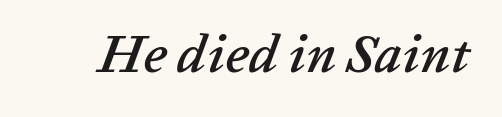
The image shows 54 px text type, italic (leaning right); set normal letter spacing, not underlined; low stroke contrast and a medium x-height.
